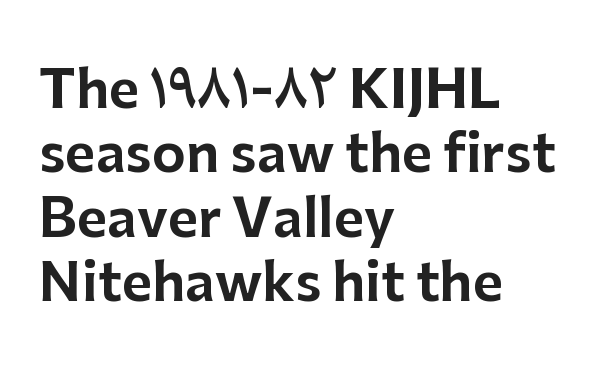
These lines are rendered in a variable-pitch font. Visually the block forms a straight wall on the left and a jagged coastline on the right. There is no visible air inserted between adjacent glyphs. This sample uses an upright cut, with every glyph sitting square on the baseline.
